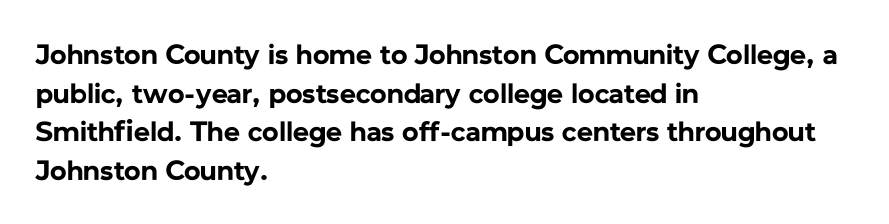
Decoration check: the copy has no underline. The typesetting leans heavy: a genuine bold. Is the block centered? No — it sits flush against the left margin. Horizontal bands of white between lines are of average thickness.
